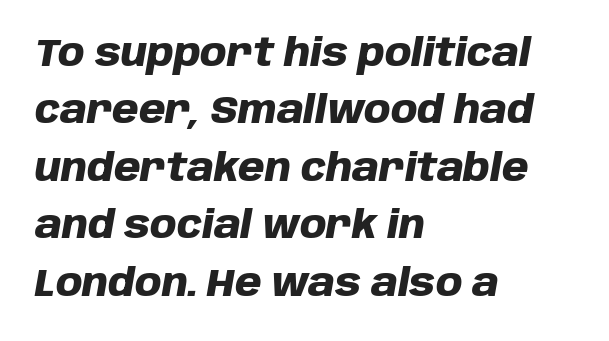
{"italic": "yes", "lean": "right", "slant_degrees": 10, "bold": "yes", "weight": "heavy", "width": "normal", "stroke_contrast": "low", "x_height": "large", "monospaced": "no", "underline": "no", "align": "left", "line_spacing": "normal", "line_spacing_ratio": 1.51, "letter_spacing": "normal", "letter_spacing_em": 0.0, "glyph_px": 38}
